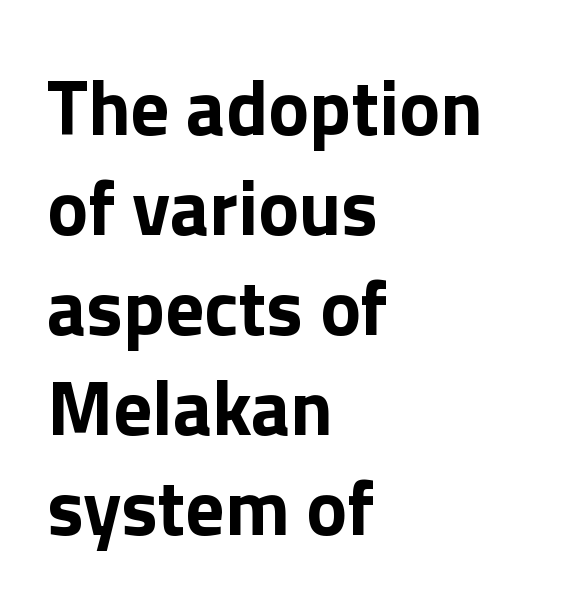
Q: Is the text bold? A: Yes.
Q: Is the text italic (slanted)? A: No, it is upright.
Q: Is the typeface a serif or a sans-serif typeface? A: Sans-serif.
Q: Is the text underlined? A: No.
Q: How is the paragraph aligned? A: Left-aligned.
Q: Is the spacing between letters normal or unusually wide? A: Normal.
Q: Is the spacing between lines tight, normal or loose? A: Normal.
Q: Width (condensed, normal, or wide)? A: Normal.
Q: Stroke contrast? A: Low.
Q: x-height? A: Medium.
Q: Monospaced? A: No.
